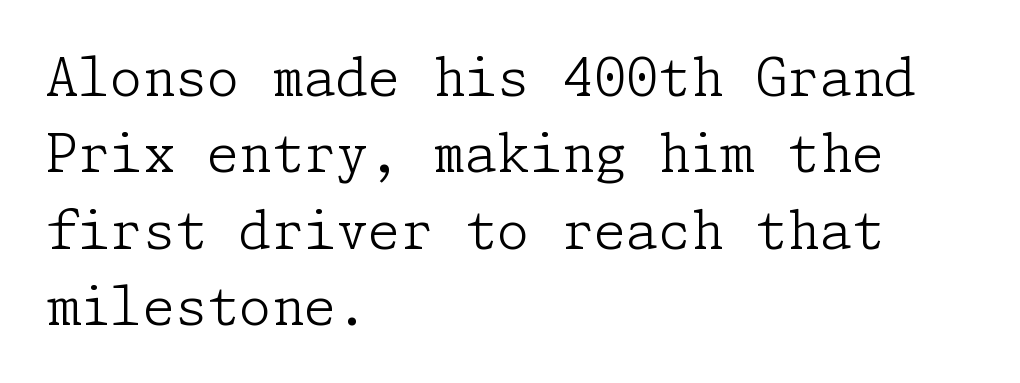
The line texture is even and compact thanks to regular tracking. Heft: none added — not bold. The designer went with a serif here, giving each stem small feet. Is the block centered? No — it sits flush against the left margin. This sample uses an upright cut, with every glyph sitting square on the baseline. A bare baseline throughout the passage.
